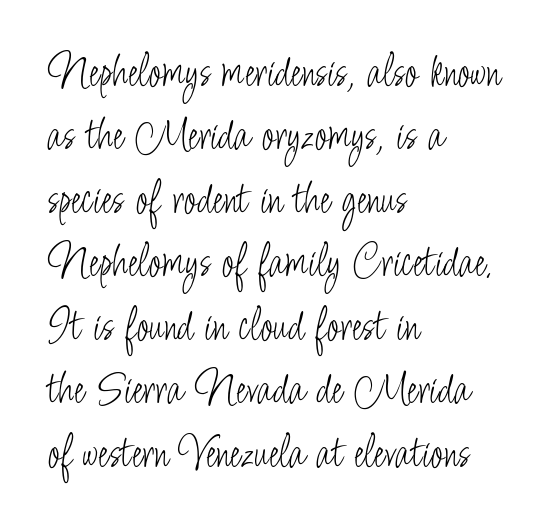
The letterforms sit at book weight or below. Evenly set lines give the paragraph a standard silhouette. The letters carry no serifs — their stems end cleanly without finishing strokes.
